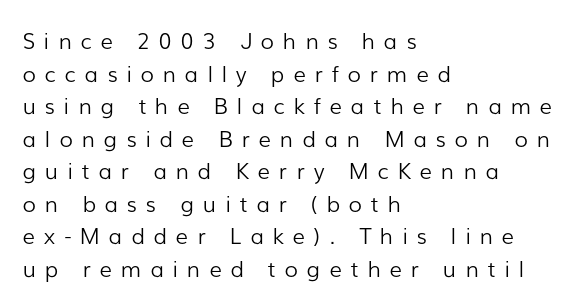
This is roman type, the default non-slanted kind. The words here are not underlined. Leading matches the norm, producing a regular column. The font sits on the lighter half of the weight spectrum, regular included. A student would call this left alignment; a typographer would say flush left, rag right.
